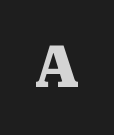
Character widths vary here, with narrow letters taking less room than wide ones. The typography opts for an upright posture over an oblique one. Yep, those are serifs on the letters. Lines of text with bare space underneath. The line texture is sparse and dotted thanks to wide tracking. Heavy, bold letterforms.
